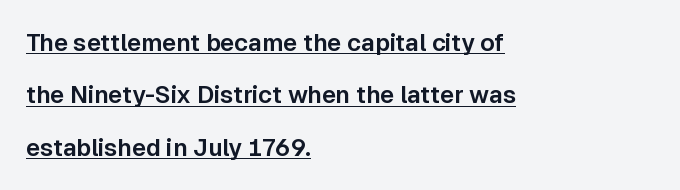
The image shows 24 px text type, upright; set left-aligned, loose line spacing (2.18x), normal letter spacing, underlined.
